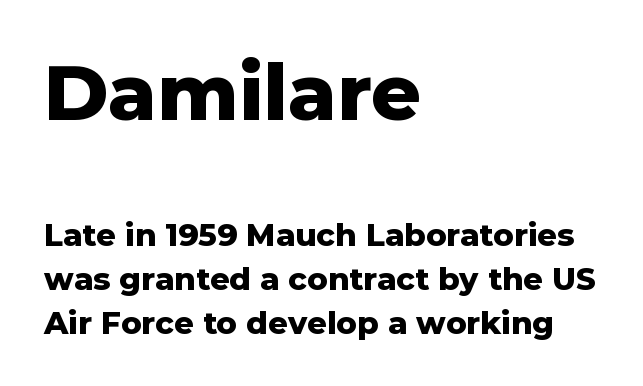
{"serif": "no", "italic": "no", "bold": "yes", "weight": "heavy", "width": "normal", "stroke_contrast": "low", "x_height": "medium", "monospaced": "no", "underline": "no", "align": "left", "line_spacing": "normal", "line_spacing_ratio": 1.41, "letter_spacing": "normal", "letter_spacing_em": 0.0, "larger_block": "first", "size_ratio": 2.52, "glyph_px": 78}
